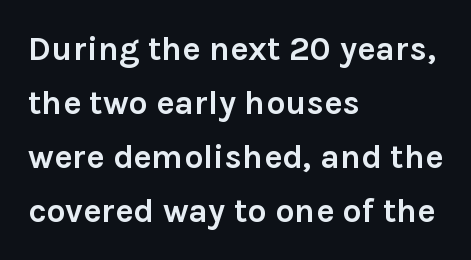
Q: Is the text bold? A: Yes.
Q: Is the text italic (slanted)? A: No, it is upright.
Q: Is the typeface a serif or a sans-serif typeface? A: Sans-serif.
Q: Is the text underlined? A: No.
Q: How is the paragraph aligned? A: Left-aligned.
Q: Is the spacing between letters normal or unusually wide? A: Normal.
Q: Is the spacing between lines tight, normal or loose? A: Normal.
Q: Width (condensed, normal, or wide)? A: Normal.
Q: Stroke contrast? A: Low.
Q: x-height? A: Medium.
Q: Monospaced? A: No.
